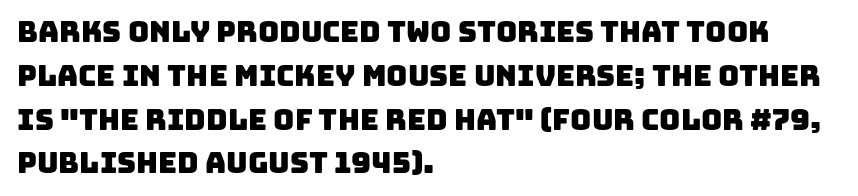
{"serif": "no", "width": "normal", "stroke_contrast": "low", "x_height": "large", "monospaced": "no", "underline": "no", "align": "left", "line_spacing": "normal", "line_spacing_ratio": 1.51, "letter_spacing": "normal", "letter_spacing_em": 0.0, "glyph_px": 29}
